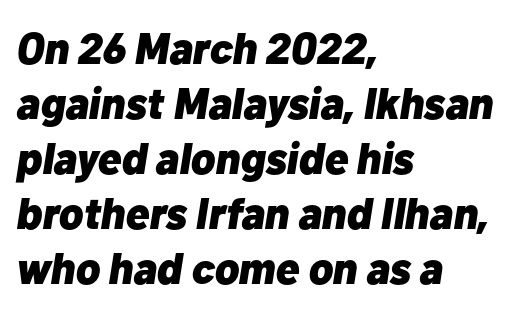
The image shows 44 px heavy type, italic (leaning right); set left-aligned, normal line spacing (1.25x), normal letter spacing, not underlined; low stroke contrast and a medium x-height.
